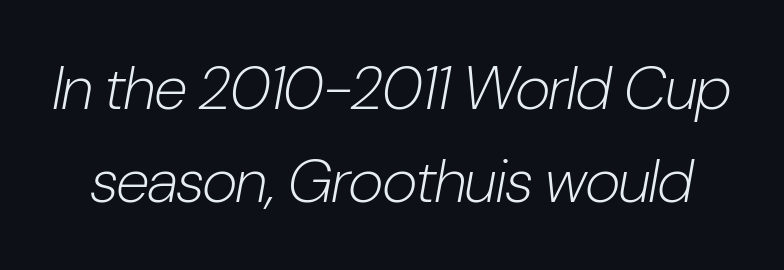
Q: Is the text bold? A: No.
Q: Is the text italic (slanted)? A: Yes, it leans right by about 10 degrees.
Q: Is the text underlined? A: No.
Q: Is the spacing between letters normal or unusually wide? A: Normal.
Q: Is the spacing between lines tight, normal or loose? A: Normal.
Q: Width (condensed, normal, or wide)? A: Condensed.
Q: Stroke contrast? A: Low.
Q: x-height? A: Medium.
Q: Monospaced? A: No.
